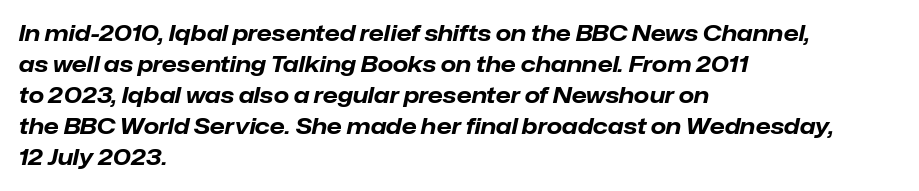
Inter-character spacing is left at the font's built-in metrics. These lines were composed using italics. These lines sit exactly where default settings would place them. This sample is left-justified, so line endings fall wherever the words run out. Anything drawn beneath the words? Only blank space.
